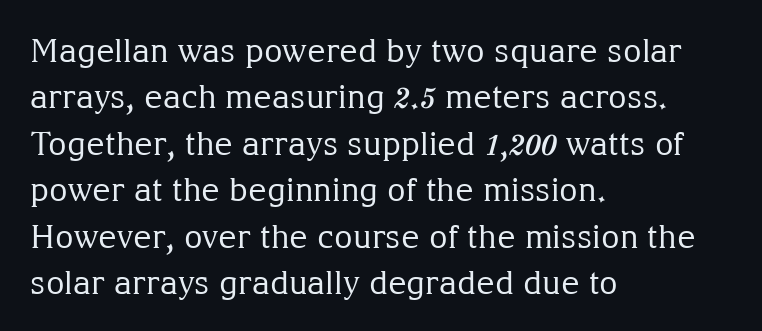
Varying glyph widths throughout — classic text-font behaviour. The passage shown is not underscored anywhere. To sum up the face: it has serifs. The paragraph has a hard left edge and a soft right edge. The designer left line spacing at the default. Tracking value appears to be zero — textbook default spacing.
